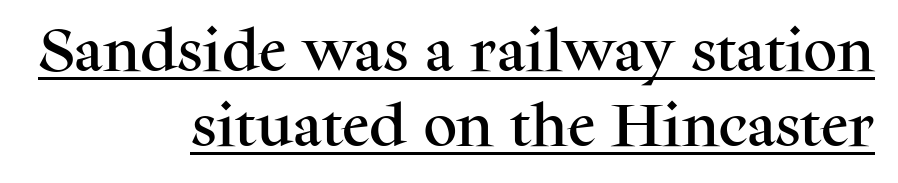
{"serif": "yes", "italic": "no", "width": "normal", "stroke_contrast": "medium", "x_height": "medium", "monospaced": "no", "underline": "yes", "align": "right", "line_spacing": "normal", "line_spacing_ratio": 1.6, "letter_spacing": "normal", "letter_spacing_em": 0.0, "glyph_px": 47}
